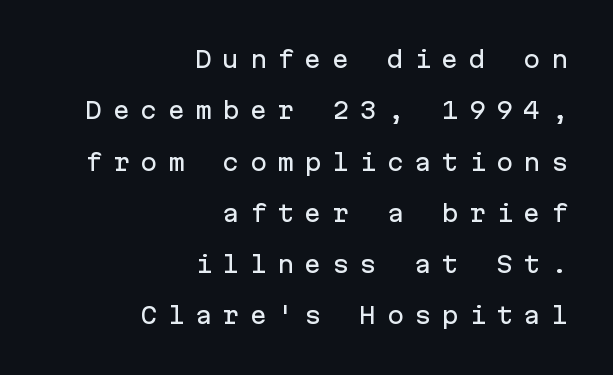
These lines are set flush right with a ragged left edge. No italicization has been applied; the sample stays upright. Baseline-to-baseline distance is far greater than the letter height. The gaps between neighbouring characters are conspicuously large.
